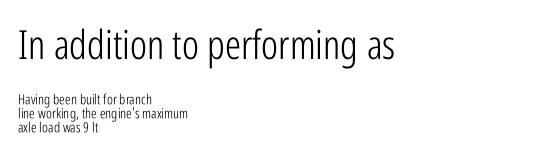
Q: Is the text bold? A: No.
Q: Is the text italic (slanted)? A: No, it is upright.
Q: Is the typeface a serif or a sans-serif typeface? A: Sans-serif.
Q: Is the text underlined? A: No.
Q: How is the paragraph aligned? A: Left-aligned.
Q: Is the spacing between letters normal or unusually wide? A: Normal.
Q: Is the spacing between lines tight, normal or loose? A: Tight.
Q: Which block of text is set in a larger size, the first (top) or the second (bottom)? A: The first (top) one.
Q: Width (condensed, normal, or wide)? A: Condensed.
Q: Stroke contrast? A: Low.
Q: x-height? A: Medium.
Q: Monospaced? A: No.
